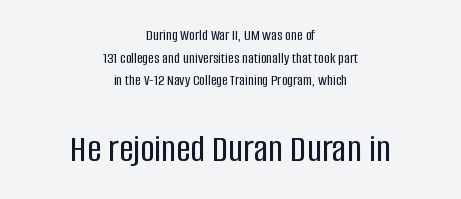
{"serif": "no", "italic": "no", "width": "condensed", "stroke_contrast": "low", "x_height": "large", "monospaced": "no", "underline": "no", "align": "center", "line_spacing": "normal", "line_spacing_ratio": 1.42, "letter_spacing": "normal", "letter_spacing_em": 0.0, "larger_block": "second", "size_ratio": 2.5, "glyph_px": 40}
